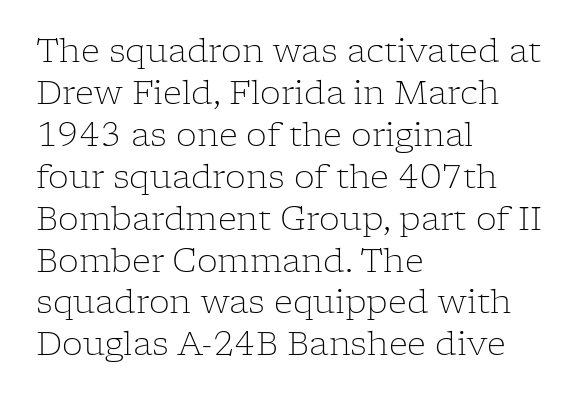
Q: Is the text bold? A: No.
Q: Is the text italic (slanted)? A: No, it is upright.
Q: Is the typeface a serif or a sans-serif typeface? A: Serif.
Q: Is the text underlined? A: No.
Q: How is the paragraph aligned? A: Left-aligned.
Q: Is the spacing between letters normal or unusually wide? A: Normal.
Q: Is the spacing between lines tight, normal or loose? A: Normal.
Q: Width (condensed, normal, or wide)? A: Normal.
Q: Stroke contrast? A: Low.
Q: x-height? A: Medium.
Q: Monospaced? A: No.
